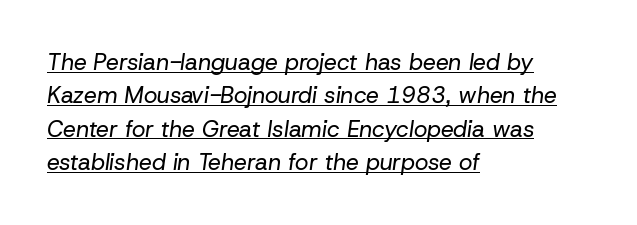
Q: Is the text bold? A: No.
Q: Is the text italic (slanted)? A: Yes, it leans right by about 8 degrees.
Q: Is the text underlined? A: Yes.
Q: How is the paragraph aligned? A: Left-aligned.
Q: Is the spacing between letters normal or unusually wide? A: Normal.
Q: Is the spacing between lines tight, normal or loose? A: Normal.
